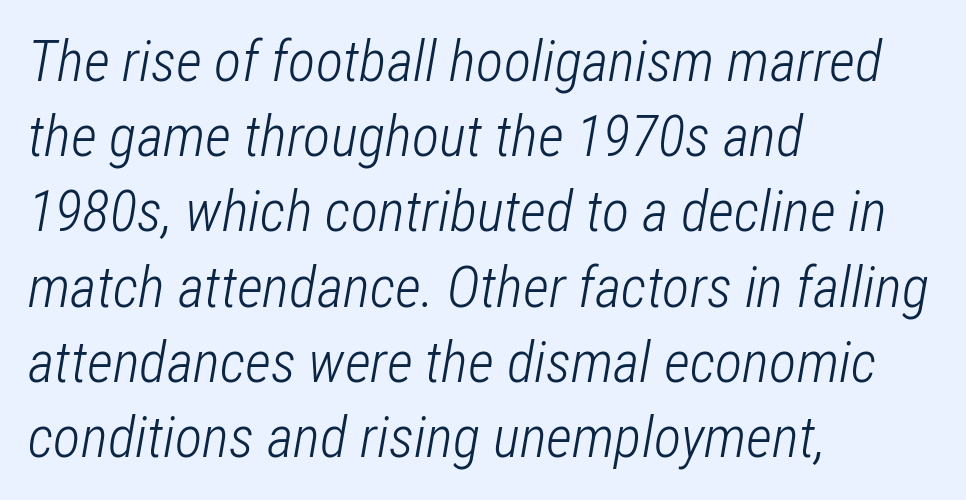
The image shows 57 px light, condensed type, italic (leaning right); set left-aligned, normal line spacing (1.32x), normal letter spacing, not underlined; low stroke contrast and a medium x-height.
